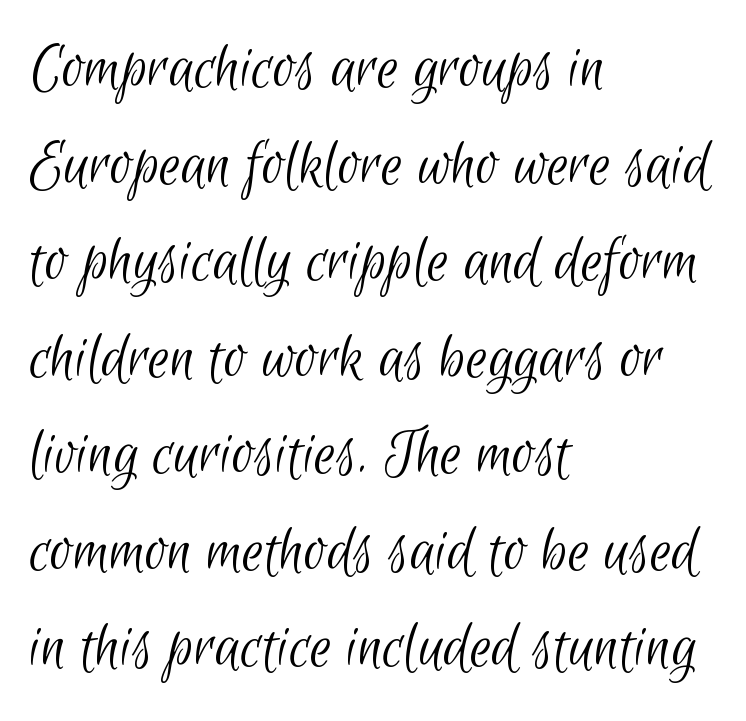
The image shows 68 px light, condensed sans-serif type; set left-aligned, normal line spacing (1.42x), normal letter spacing, not underlined; low stroke contrast and a small x-height.
